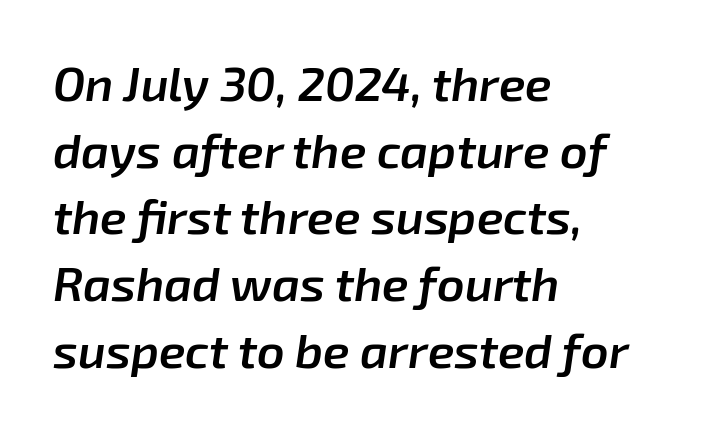
The image shows 48 px semibold type, italic (leaning right); set left-aligned, normal line spacing (1.39x), normal letter spacing, not underlined; low stroke contrast and a medium x-height.
